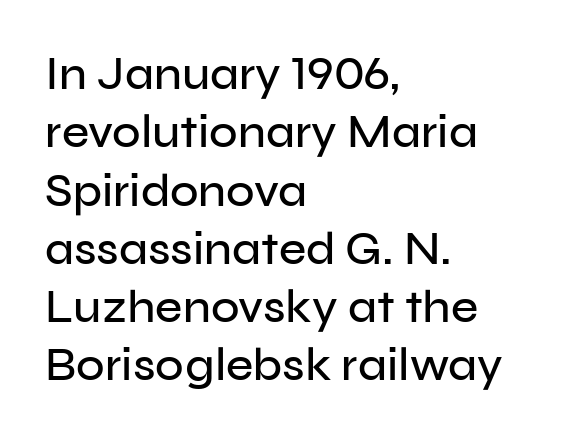
Q: Is the text italic (slanted)? A: No, it is upright.
Q: Is the typeface a serif or a sans-serif typeface? A: Sans-serif.
Q: Is the text underlined? A: No.
Q: How is the paragraph aligned? A: Left-aligned.
Q: Is the spacing between letters normal or unusually wide? A: Normal.
Q: Width (condensed, normal, or wide)? A: Normal.
Q: Stroke contrast? A: Low.
Q: x-height? A: Medium.
Q: Monospaced? A: No.
